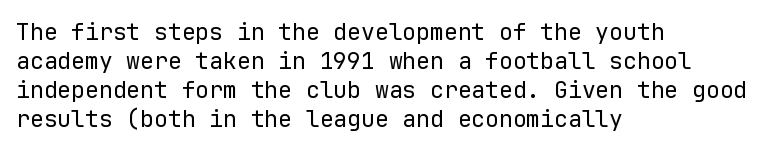
The image shows 23 px text type, upright; set left-aligned, normal line spacing (1.26x), normal letter spacing, not underlined.
